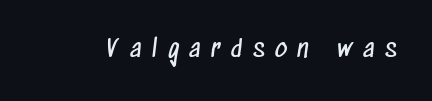
{"bold": "no", "underline": "no", "letter_spacing": "wide", "letter_spacing_em": 0.45, "glyph_px": 24}
